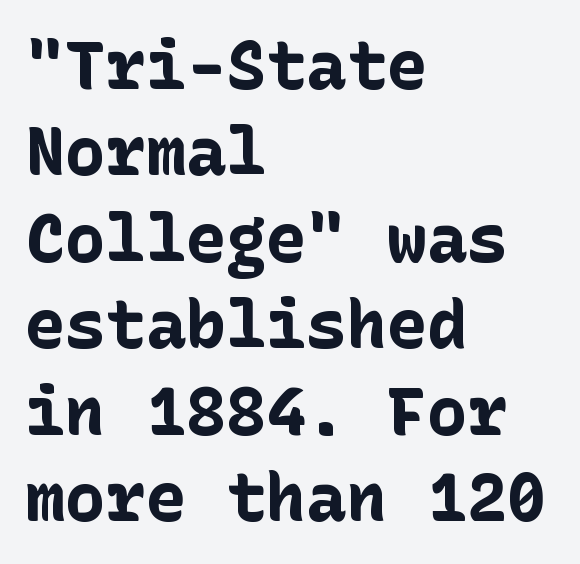
The image shows 67 px bold sans-serif type, upright; set left-aligned, normal line spacing (1.29x), normal letter spacing, not underlined; low stroke contrast and a medium x-height.
